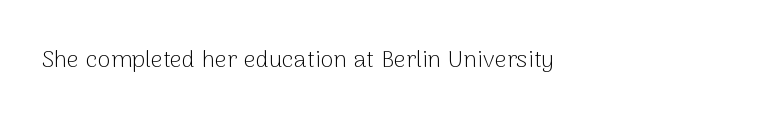
Q: Is the text bold? A: No.
Q: Is the text italic (slanted)? A: No, it is upright.
Q: Is the text underlined? A: No.
Q: Is the spacing between letters normal or unusually wide? A: Normal.
